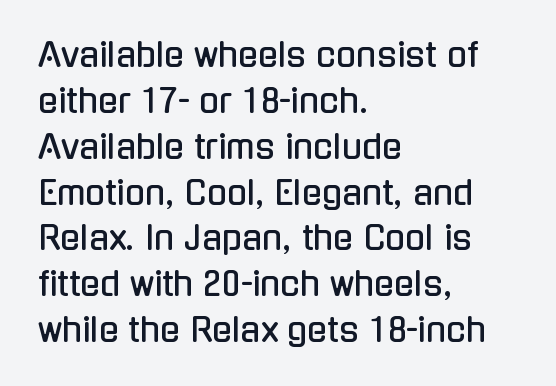
{"serif": "no", "italic": "no", "width": "condensed", "stroke_contrast": "low", "x_height": "medium", "monospaced": "no", "underline": "no", "align": "left", "line_spacing": "normal", "line_spacing_ratio": 1.39, "letter_spacing": "normal", "letter_spacing_em": 0.0, "glyph_px": 33}
